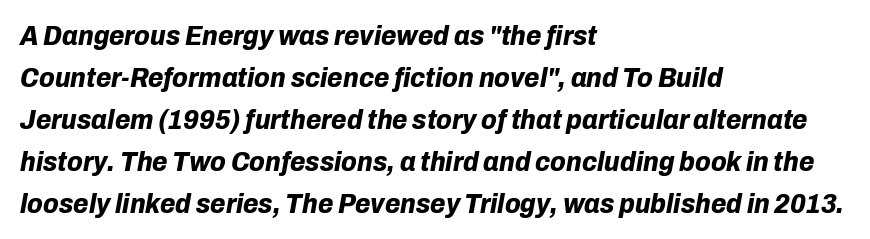
Only glyphs here, with clear space below each row. Each new line begins a customary step beneath the previous one. Words appear dense and cohesive because spacing is normal. Every character sits at an angle, as italics do.
